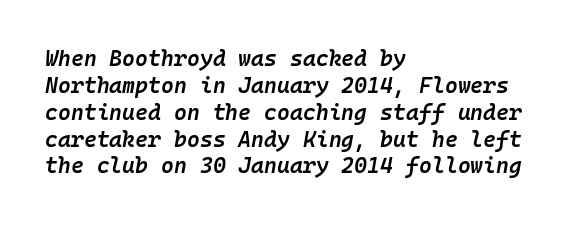
Semibold letterforms, between regular and bold. What stands out about the letter spacing? Nothing — it is the standard amount. All the whitespace from short lines collects on the right. Is the type slanted? Yes — the strokes lean at a clear angle.
